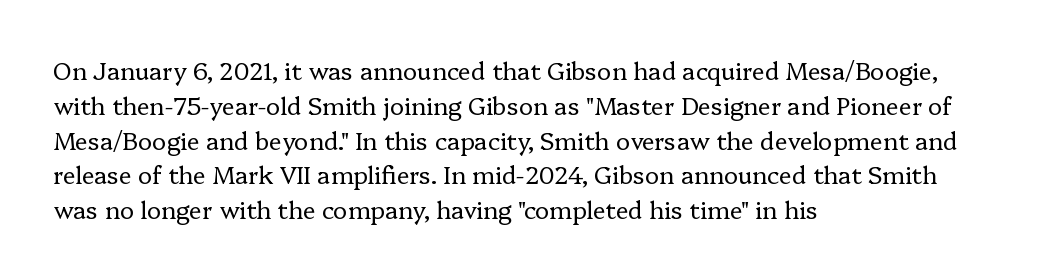
The image shows 24 px text type, upright; set left-aligned, normal line spacing (1.45x), normal letter spacing, not underlined.
